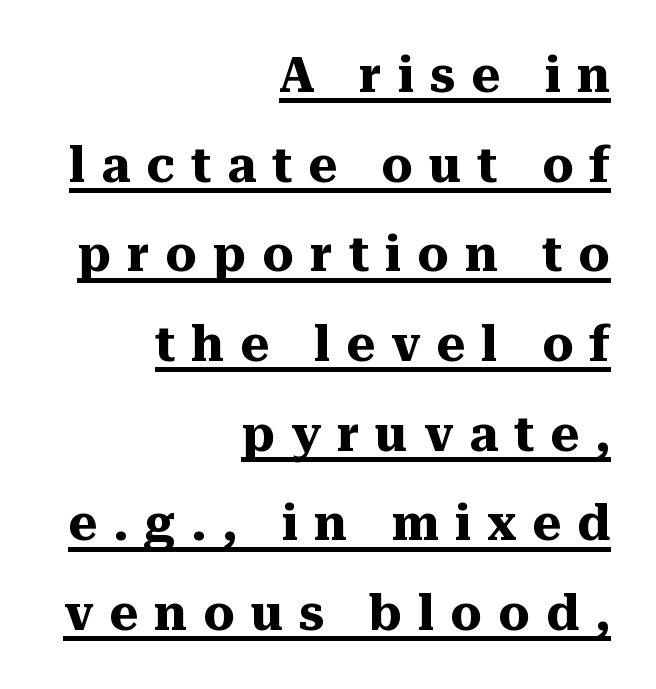
The sample's only ornament is a line tracing under the words. The face used here is seriffed, in the tradition of book romans. The setting favours the right margin, as signatures and pull-quotes sometimes do. This sample has the flowing, uneven cadence of proportional lettering. The face used here has the dense, thick strokes of a bold. Tracking value appears strongly positive — letters spread wide.
